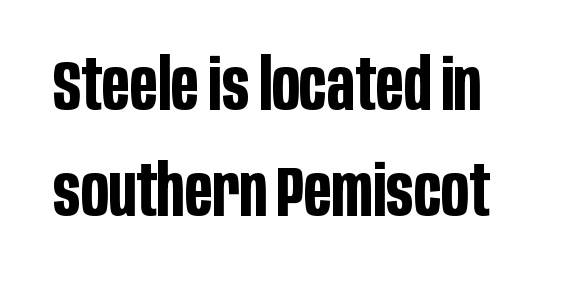
{"serif": "no", "italic": "no", "bold": "yes", "weight": "bold", "width": "condensed", "stroke_contrast": "low", "x_height": "large", "monospaced": "no", "underline": "no", "line_spacing": "normal", "line_spacing_ratio": 1.49, "letter_spacing": "normal", "letter_spacing_em": 0.0, "glyph_px": 71}
